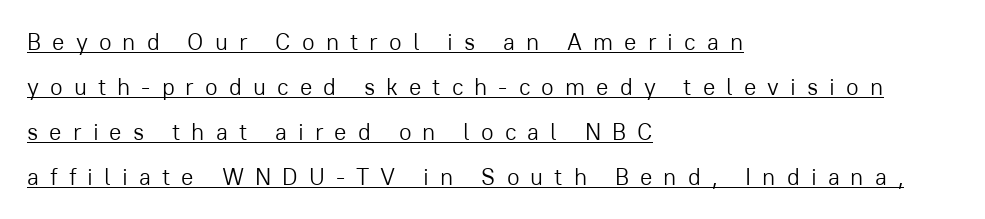
Q: Is the text bold? A: No.
Q: Is the text italic (slanted)? A: No, it is upright.
Q: Is the text underlined? A: Yes.
Q: How is the paragraph aligned? A: Left-aligned.
Q: Is the spacing between letters normal or unusually wide? A: Unusually wide.
Q: Is the spacing between lines tight, normal or loose? A: Loose.
